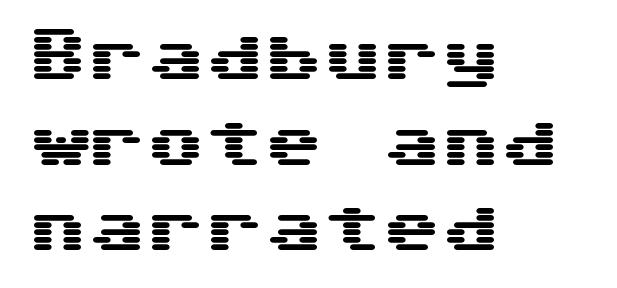
{"serif": "no", "italic": "no", "width": "wide", "stroke_contrast": "medium", "x_height": "medium", "underline": "no", "align": "left", "line_spacing": "normal", "line_spacing_ratio": 1.45, "letter_spacing": "normal", "letter_spacing_em": 0.0, "glyph_px": 59}
